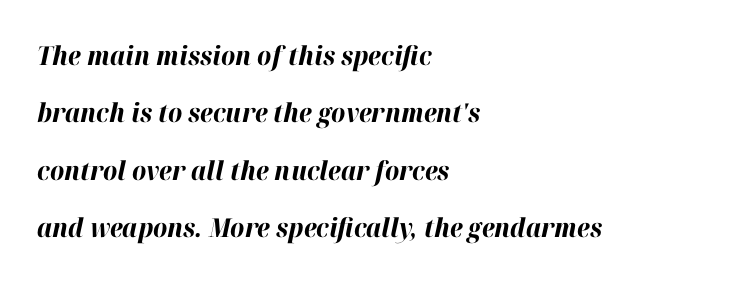
{"italic": "yes", "lean": "right", "slant_degrees": 12, "bold": "yes", "underline": "no", "align": "left", "line_spacing": "loose", "line_spacing_ratio": 2.21, "letter_spacing": "normal", "letter_spacing_em": 0.0, "glyph_px": 26}
